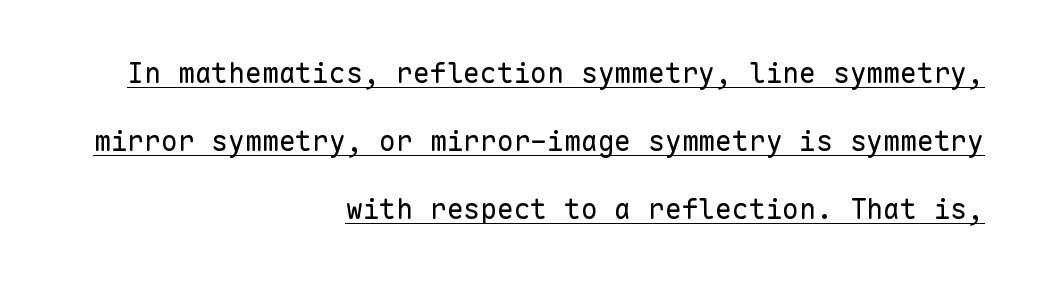
The image shows 28 px regular-weight sans-serif type, upright, monospaced; set right-aligned, loose line spacing (2.42x), normal letter spacing, underlined; low stroke contrast and a medium x-height.
